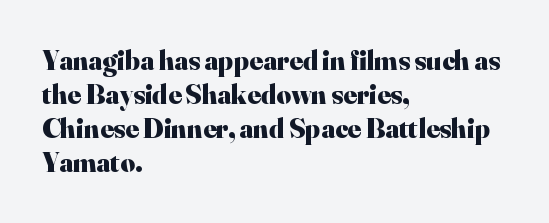
Q: Is the text bold? A: Yes.
Q: Is the text italic (slanted)? A: No, it is upright.
Q: Is the typeface a serif or a sans-serif typeface? A: Serif.
Q: Is the text underlined? A: No.
Q: How is the paragraph aligned? A: Left-aligned.
Q: Is the spacing between letters normal or unusually wide? A: Normal.
Q: Width (condensed, normal, or wide)? A: Normal.
Q: Stroke contrast? A: High.
Q: x-height? A: Small.
Q: Monospaced? A: No.
